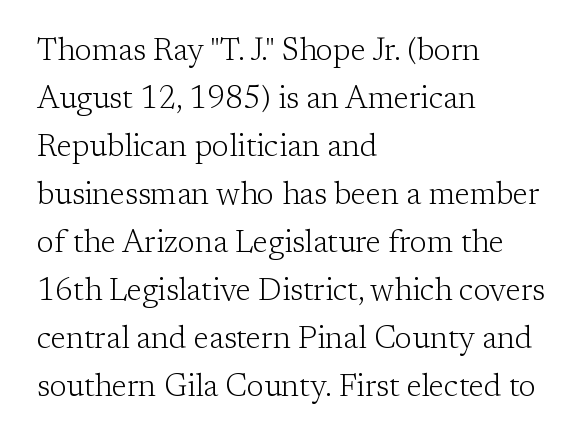
The image shows 31 px light serif type, upright; set left-aligned, normal line spacing (1.55x), normal letter spacing, not underlined; low stroke contrast and a medium x-height.
